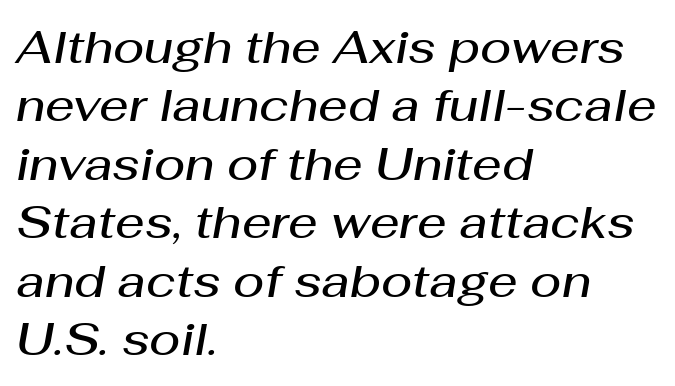
The image shows 46 px semibold type, italic (leaning right); set left-aligned, normal line spacing (1.27x), normal letter spacing, not underlined; medium stroke contrast and a medium x-height.
